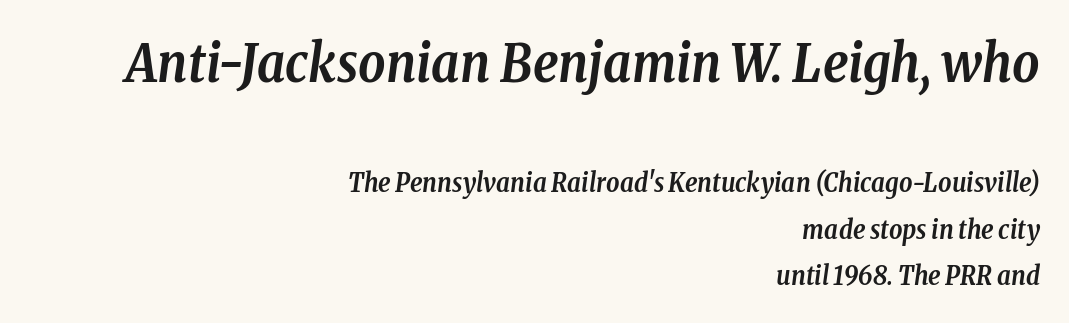
The image shows 53 px semibold, condensed serif type, italic (leaning right); set right-aligned, line spacing 1.79x, normal letter spacing, not underlined; the first (top) block is 2.04x larger; low stroke contrast and a medium x-height.
